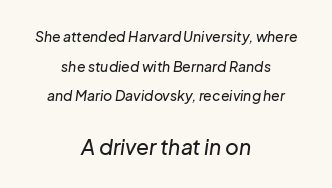
{"italic": "yes", "lean": "right", "slant_degrees": 8, "underline": "no", "align": "center", "line_spacing": "loose", "line_spacing_ratio": 2.12, "letter_spacing": "normal", "letter_spacing_em": 0.0, "larger_block": "second", "size_ratio": 1.5, "glyph_px": 21}
